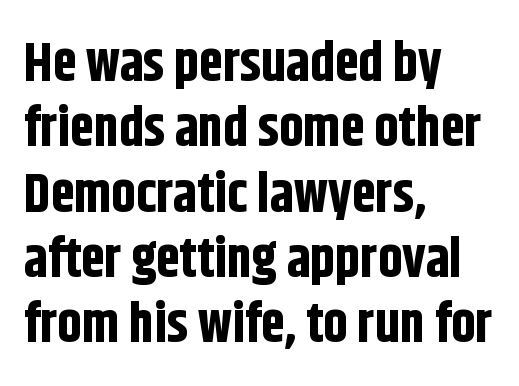
{"serif": "no", "italic": "no", "bold": "yes", "weight": "bold", "width": "condensed", "stroke_contrast": "low", "x_height": "large", "monospaced": "no", "underline": "no", "align": "left", "line_spacing_ratio": 1.21, "letter_spacing": "normal", "letter_spacing_em": 0.0, "glyph_px": 54}
